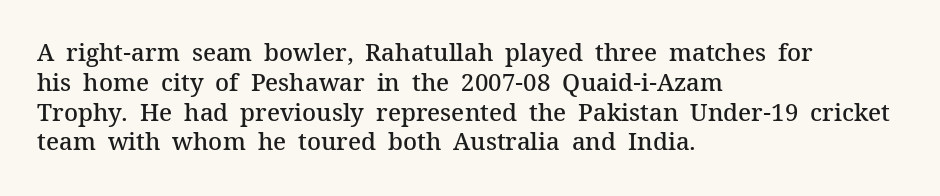
The image shows 24 px text type, upright; set left-aligned, line spacing 1.24x, normal letter spacing, not underlined.
